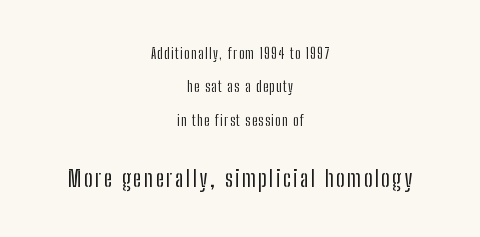
{"italic": "no", "underline": "no", "align": "center", "line_spacing": "loose", "line_spacing_ratio": 2.39, "larger_block": "second", "size_ratio": 1.64, "glyph_px": 23}
